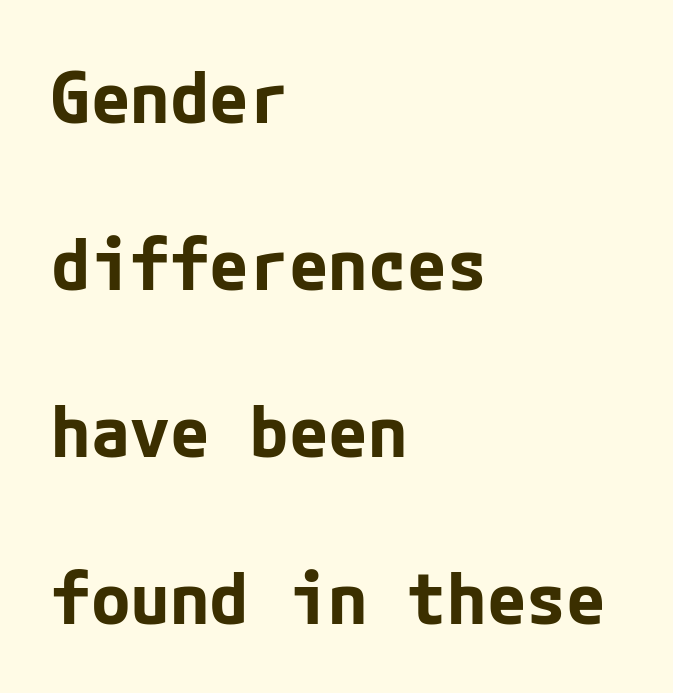
Every letter is thick-stroked: bold, no question. The setting favours the left margin, as ordinary paragraphs usually do. The foot of each line stays bare and open. Nope, not italic — everything's standing straight. This rendering employs a face without finishing strokes, i.e., a sans-serif. Regarding leading, the lines here are spaced well apart.
